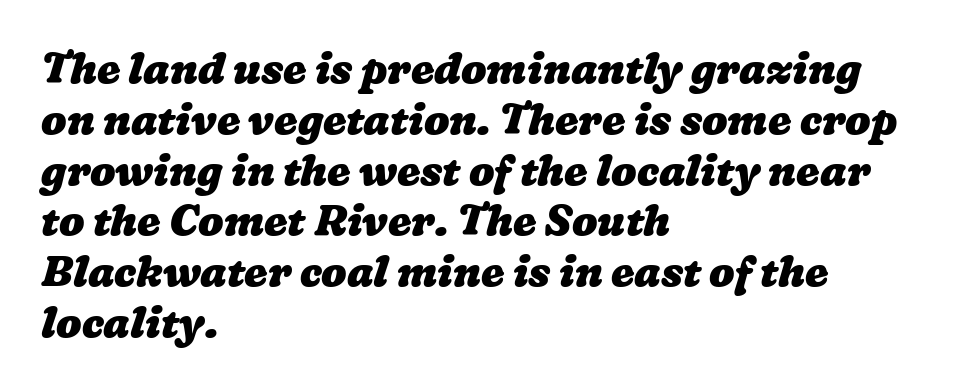
There is no visible air inserted between adjacent glyphs. Note the varied advance widths — an 'i' is clearly narrower than an 'm'. Thick stems and heavy bowls — unmistakably bold. These lines are set flush left with a ragged right edge. Underline: absent.
